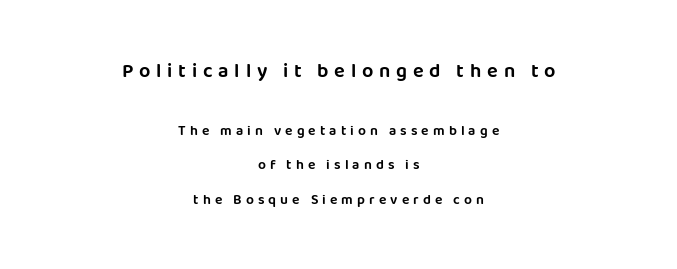
Each new line begins a long way beneath the previous one. It's the straight-up-and-down kind of type. The baseline area is clear. The earlier block is typeset at a bigger size than the later block. Centered paragraph, ragged on both sides. Honestly, the letter spacing is so wide it's the main thing you notice.
